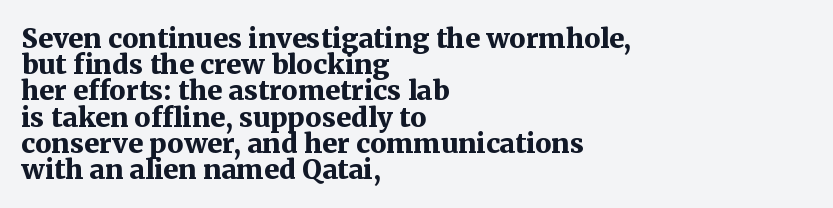
Q: Is the text bold? A: Yes.
Q: Is the text italic (slanted)? A: No, it is upright.
Q: Is the text underlined? A: No.
Q: How is the paragraph aligned? A: Left-aligned.
Q: Is the spacing between letters normal or unusually wide? A: Normal.
Q: Is the spacing between lines tight, normal or loose? A: Tight.
